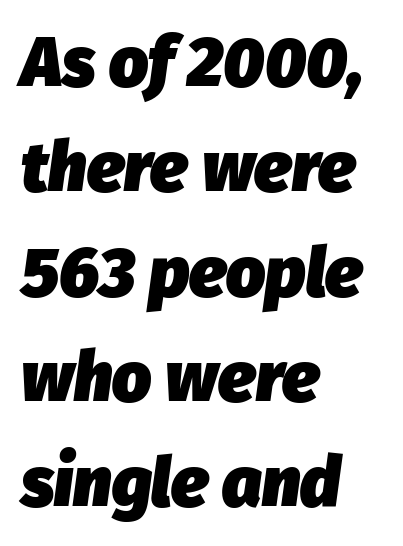
Notice how descenders clear the ascenders below comfortably — that's standard leading. This sample uses plain, unmodified letter spacing. Typeset ragged right — the left edge is the straight one. Varying glyph widths throughout — classic text-font behaviour. The rendering applies a slant to the glyphs.
